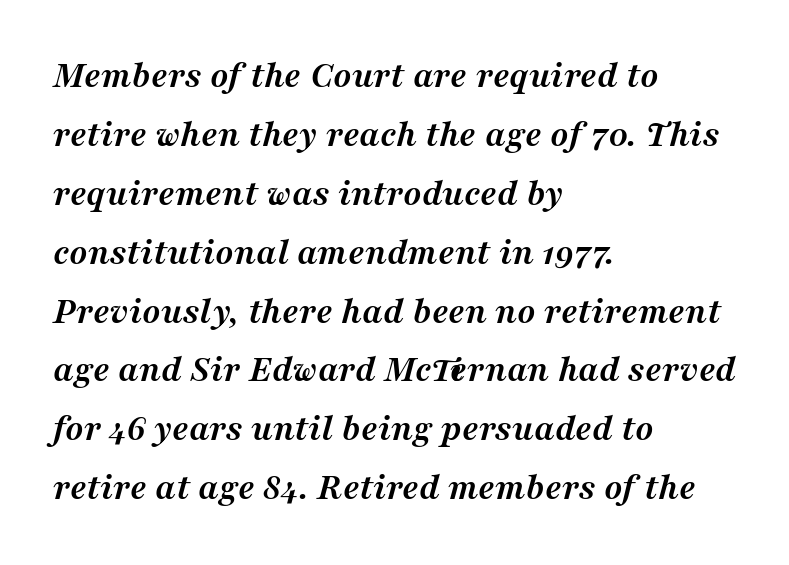
Q: Is the text bold? A: Yes.
Q: Is the text italic (slanted)? A: Yes, it leans right by about 16 degrees.
Q: Is the typeface a serif or a sans-serif typeface? A: Serif.
Q: Is the text underlined? A: No.
Q: How is the paragraph aligned? A: Left-aligned.
Q: Is the spacing between letters normal or unusually wide? A: Normal.
Q: Is the spacing between lines tight, normal or loose? A: Normal.
Q: Width (condensed, normal, or wide)? A: Normal.
Q: Stroke contrast? A: Medium.
Q: x-height? A: Medium.
Q: Monospaced? A: No.
